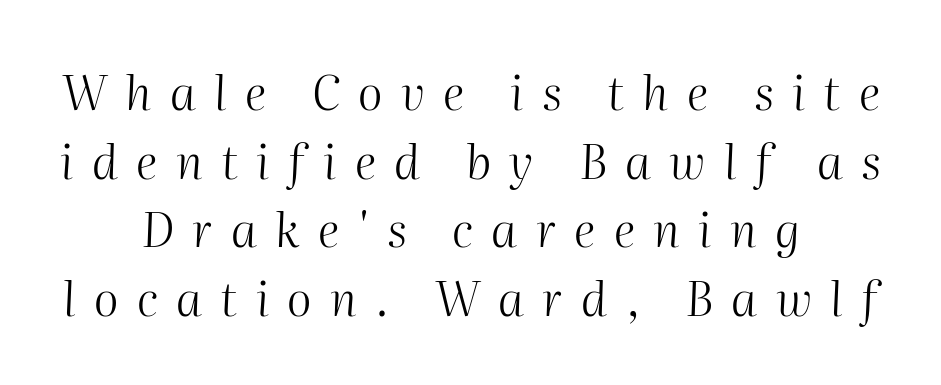
The face used here has a pronounced slope to its letters. A typesetter would call this proportional, since set widths differ per character. Letters rest on an invisible, unmarked baseline. Someone cranked the tracking dial way up on this one.
